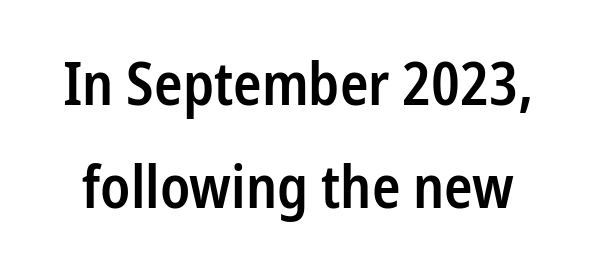
{"serif": "no", "italic": "no", "bold": "semi", "weight": "semibold", "width": "condensed", "stroke_contrast": "low", "x_height": "medium", "monospaced": "no", "underline": "no", "line_spacing_ratio": 1.74, "letter_spacing": "normal", "letter_spacing_em": 0.0, "glyph_px": 59}
